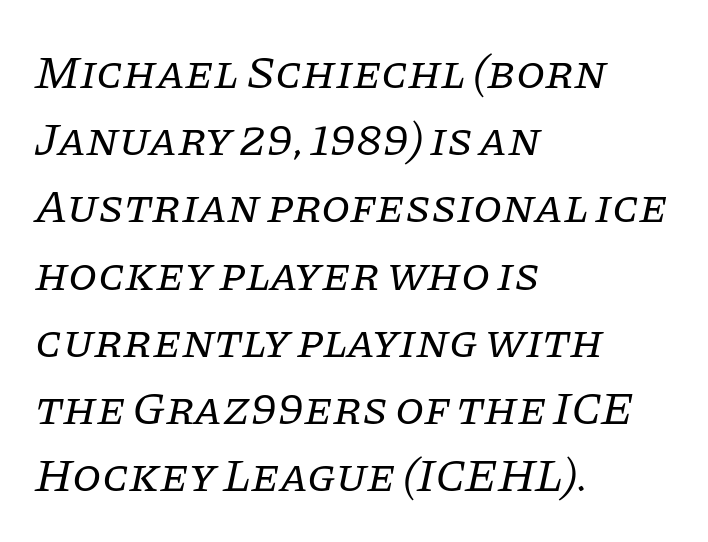
The face used here is proportionally spaced, like ordinary book or web type. Small tapered or slab feet sit at the stroke ends, so this counts as serif. Check under the words: just untouched page. Caption: face not bold, strokes unweighted.
